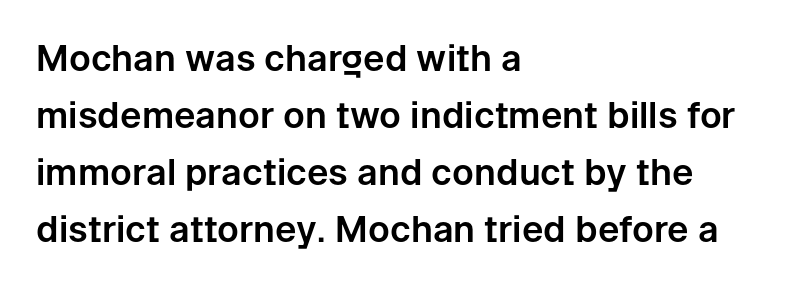
{"serif": "no", "italic": "no", "width": "normal", "stroke_contrast": "low", "x_height": "medium", "monospaced": "no", "underline": "no", "align": "left", "line_spacing": "normal", "line_spacing_ratio": 1.58, "letter_spacing": "normal", "letter_spacing_em": 0.0, "glyph_px": 36}
